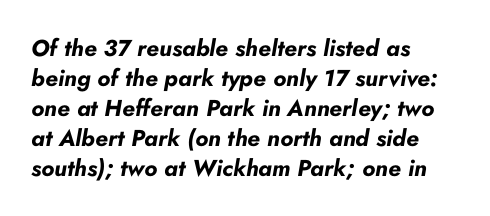
A typesetter would call this leading conventional body-copy spacing. In terms of letterspacing, this is plain default setting. The passage shown is emphatically bold. Descender tails drop into unmarked territory. It's the slanting kind of type. One-word summary of the alignment: left.
